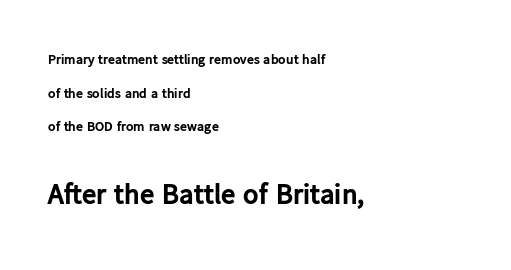
The image shows 29 px bold sans-serif type, upright; set left-aligned, loose line spacing (2.41x), normal letter spacing, not underlined; the second (bottom) block is 2.07x larger; low stroke contrast and a medium x-height.
